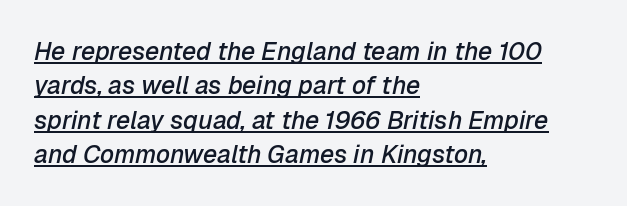
Beneath each row of characters lies a ruled line. Weight: semibold (demi). The face used here has a pronounced slope to its letters. Compared with a centered layout, this one pins lines to the left instead.
